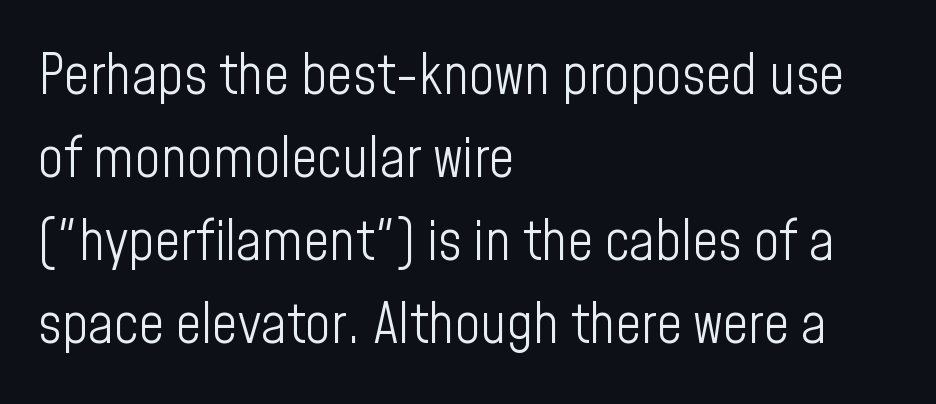
{"serif": "no", "italic": "no", "bold": "no", "weight": "light", "width": "condensed", "stroke_contrast": "low", "x_height": "medium", "monospaced": "no", "underline": "no", "align": "left", "line_spacing": "normal", "line_spacing_ratio": 1.48, "letter_spacing": "normal", "letter_spacing_em": 0.0, "glyph_px": 56}
